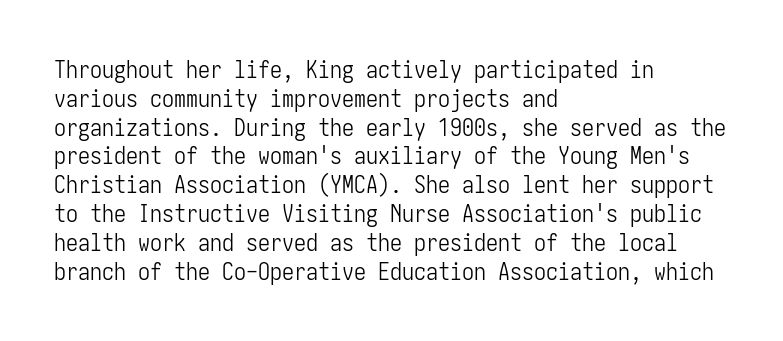
The image shows 24 px text type, upright; set left-aligned, line spacing 1.2x, normal letter spacing, not underlined.
